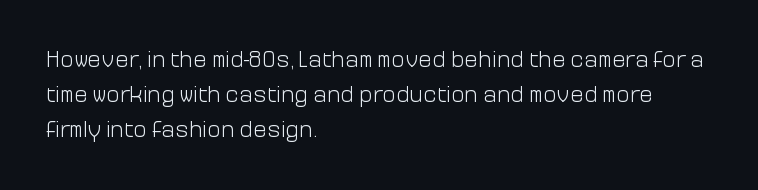
The image shows 23 px text type, upright; set left-aligned, normal line spacing (1.52x), normal letter spacing, not underlined.
